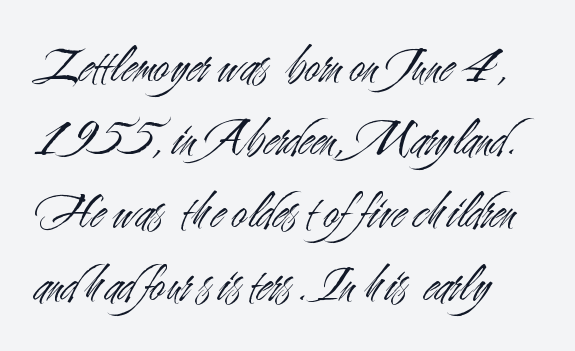
Think of a printed novel: that variable character pitch is what you see here. No feet cap the strokes, marking this as sans-serif type. Just letters on the line, the space beneath them empty. The characters are drawn with everyday or finer stroke widths. Compared with typical paragraphs, the rows here are spaced about the same. The tracking reads as untouched default to a designer's eye.
